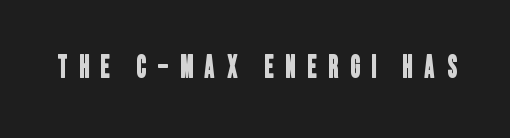
Q: Is the typeface a serif or a sans-serif typeface? A: Sans-serif.
Q: Is the text underlined? A: No.
Q: Is the spacing between letters normal or unusually wide? A: Unusually wide.
Q: Width (condensed, normal, or wide)? A: Condensed.
Q: Stroke contrast? A: Low.
Q: x-height? A: Large.
Q: Monospaced? A: No.
